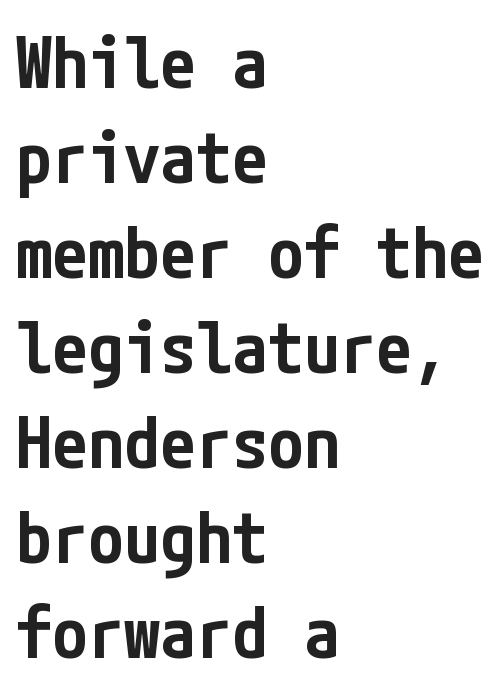
Regular leading. You can tell from the bare stems that sans-serif type was used. Lines of text with bare space underneath. Typeset ragged right — the left edge is the straight one.
